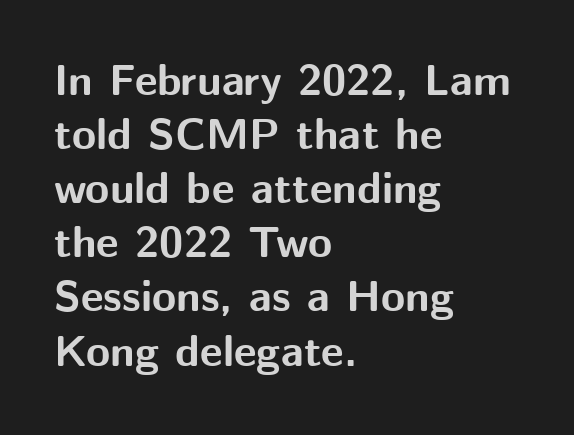
Q: Is the text bold? A: Yes.
Q: Is the text italic (slanted)? A: No, it is upright.
Q: Is the typeface a serif or a sans-serif typeface? A: Sans-serif.
Q: Is the text underlined? A: No.
Q: How is the paragraph aligned? A: Left-aligned.
Q: Is the spacing between letters normal or unusually wide? A: Normal.
Q: Width (condensed, normal, or wide)? A: Normal.
Q: Stroke contrast? A: Medium.
Q: x-height? A: Medium.
Q: Monospaced? A: No.
